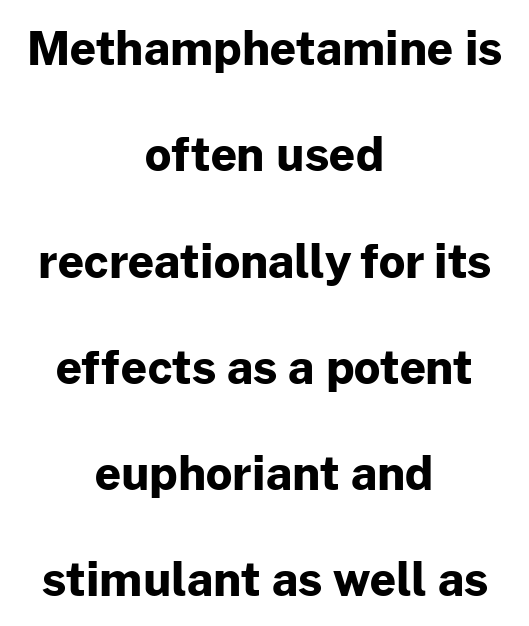
{"serif": "no", "italic": "no", "bold": "yes", "weight": "bold", "width": "normal", "stroke_contrast": "low", "x_height": "medium", "monospaced": "no", "underline": "no", "align": "center", "line_spacing": "loose", "line_spacing_ratio": 2.31, "letter_spacing": "normal", "letter_spacing_em": 0.0, "glyph_px": 46}
